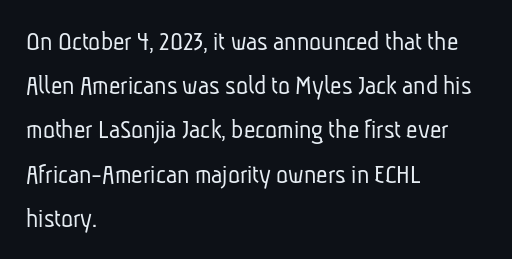
Letter spacing: default. What kind of face is this? One without serifs — a sans. Where is the straight margin? On the left. Honestly, the row spacing looks completely unremarkable. Spacing verdict: proportional, widths tailored to each character. No letter is thick-stroked: the sample isn't bold.
